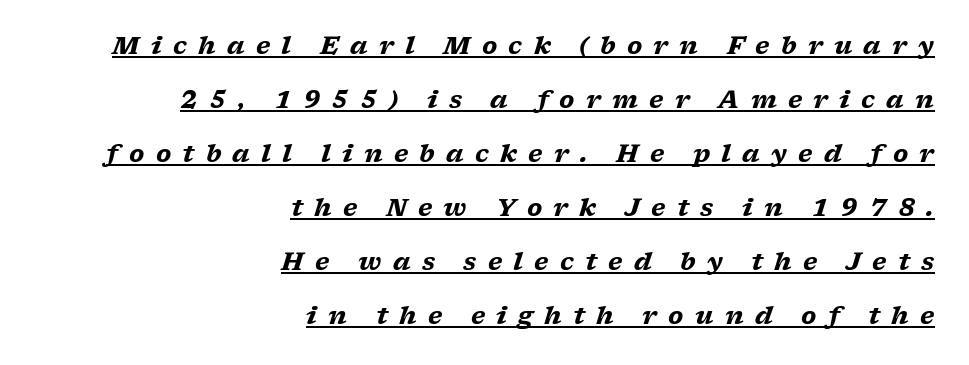
{"italic": "yes", "lean": "right", "slant_degrees": 17, "bold": "yes", "underline": "yes", "align": "right", "line_spacing": "loose", "line_spacing_ratio": 2.25, "letter_spacing": "wide", "letter_spacing_em": 0.47, "glyph_px": 24}
